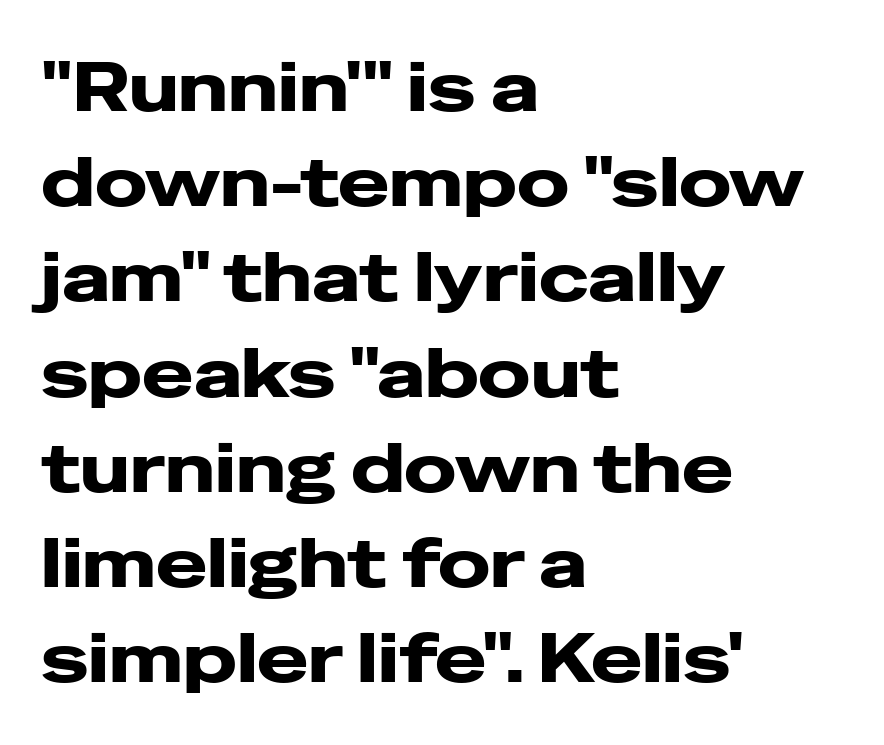
Q: Is the text bold? A: Yes.
Q: Is the text italic (slanted)? A: No, it is upright.
Q: Is the typeface a serif or a sans-serif typeface? A: Sans-serif.
Q: Is the text underlined? A: No.
Q: How is the paragraph aligned? A: Left-aligned.
Q: Is the spacing between letters normal or unusually wide? A: Normal.
Q: Is the spacing between lines tight, normal or loose? A: Normal.
Q: Width (condensed, normal, or wide)? A: Wide.
Q: Stroke contrast? A: Low.
Q: x-height? A: Medium.
Q: Monospaced? A: No.
